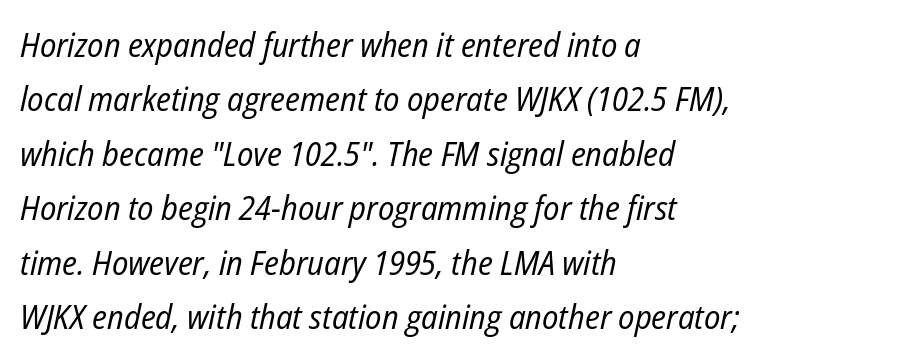
The glyphs are unaccompanied by any horizontal stroke below them. Line starts are locked; line ends wander. Here the designer chose a conventional face with non-uniform glyph widths. The rendering applies a slant to the glyphs. These glyphs show unthickened strokes, regular width or finer.
